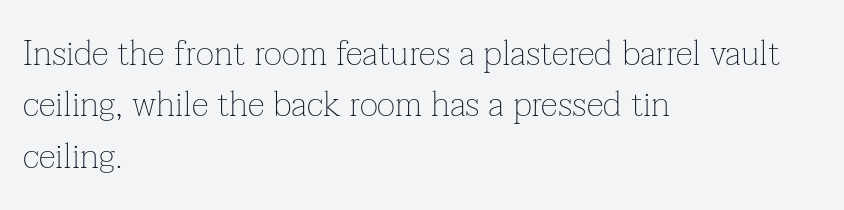
{"serif": "yes", "italic": "no", "bold": "no", "weight": "thin", "width": "normal", "stroke_contrast": "low", "x_height": "medium", "monospaced": "no", "underline": "no", "align": "left", "line_spacing": "normal", "line_spacing_ratio": 1.47, "letter_spacing": "normal", "letter_spacing_em": 0.0, "glyph_px": 35}
